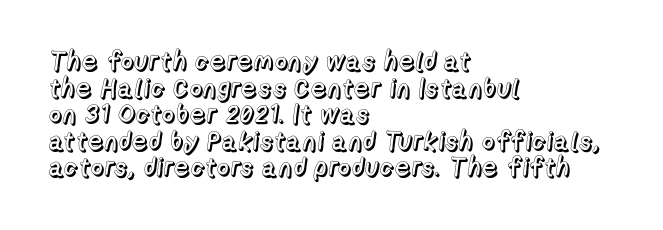
{"underline": "no", "align": "left", "line_spacing": "tight", "line_spacing_ratio": 1.02, "letter_spacing": "normal", "letter_spacing_em": 0.0, "glyph_px": 26}
